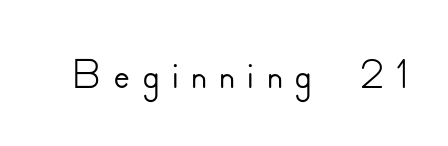
Q: Is the text italic (slanted)? A: No, it is upright.
Q: Is the typeface a serif or a sans-serif typeface? A: Sans-serif.
Q: Is the text underlined? A: No.
Q: Width (condensed, normal, or wide)? A: Normal.
Q: Stroke contrast? A: Low.
Q: x-height? A: Small.
Q: Monospaced? A: No.
